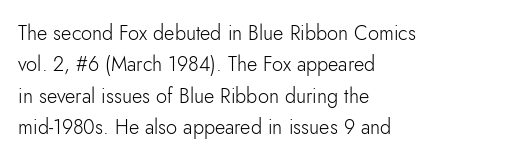
{"italic": "no", "bold": "no", "underline": "no", "align": "left", "line_spacing": "normal", "line_spacing_ratio": 1.57, "letter_spacing": "normal", "letter_spacing_em": 0.0, "glyph_px": 20}
